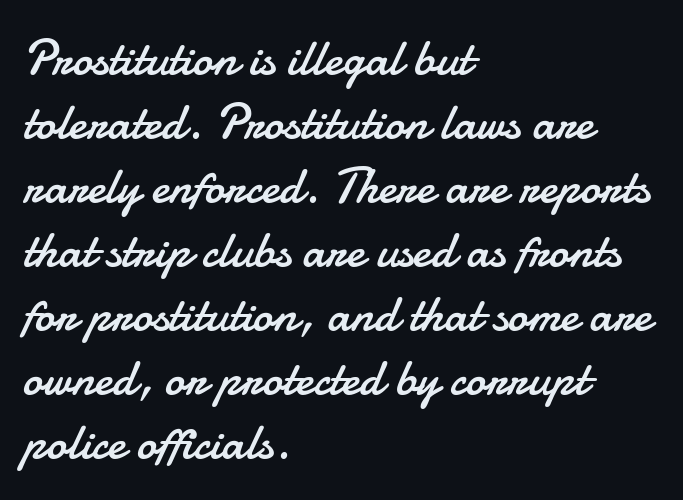
{"serif": "no", "bold": "no", "weight": "regular", "width": "normal", "stroke_contrast": "low", "x_height": "small", "monospaced": "no", "underline": "no", "align": "left", "line_spacing": "normal", "line_spacing_ratio": 1.28, "letter_spacing": "normal", "letter_spacing_em": 0.0, "glyph_px": 50}
